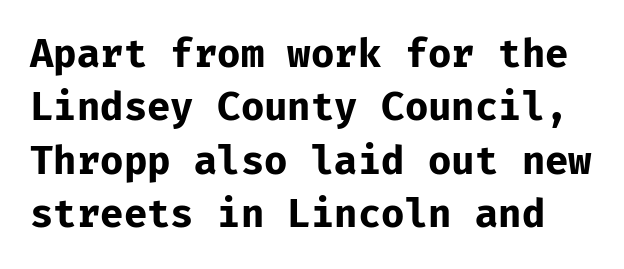
Q: Is the text bold? A: Yes.
Q: Is the text italic (slanted)? A: No, it is upright.
Q: Is the typeface a serif or a sans-serif typeface? A: Sans-serif.
Q: Is the text underlined? A: No.
Q: Is the spacing between letters normal or unusually wide? A: Normal.
Q: Is the spacing between lines tight, normal or loose? A: Normal.
Q: Width (condensed, normal, or wide)? A: Normal.
Q: Stroke contrast? A: Low.
Q: x-height? A: Medium.
Q: Monospaced? A: Yes.
